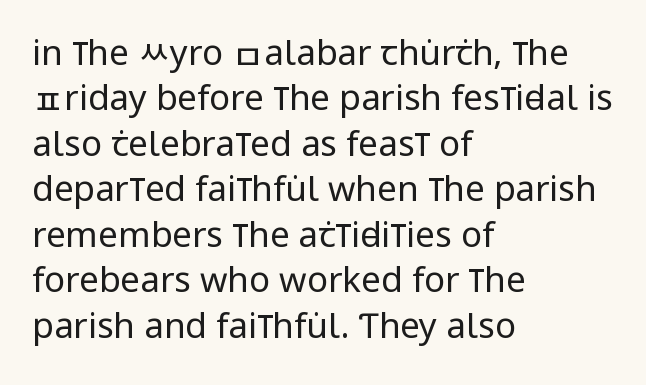
The image shows 35 px regular-weight, condensed sans-serif type, upright; set left-aligned, normal line spacing (1.3x), normal letter spacing, not underlined; low stroke contrast and a large x-height.
